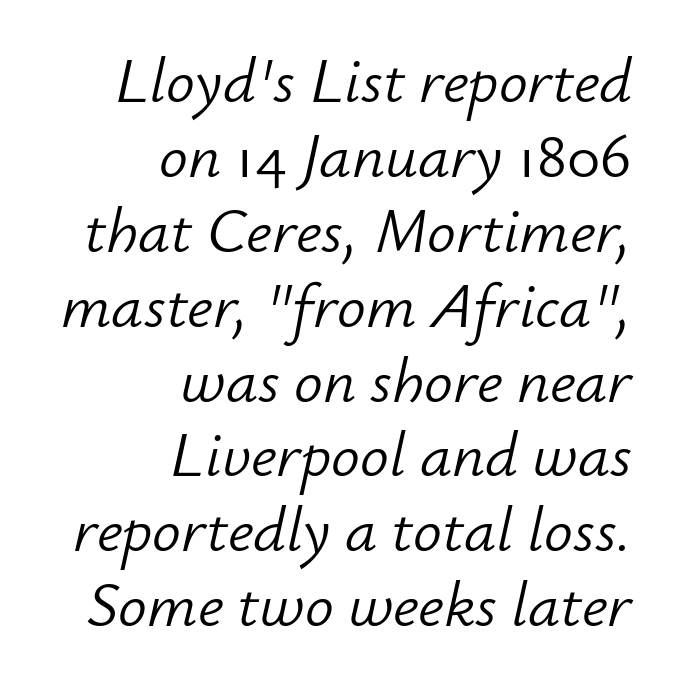
The passage shown is not underscored anywhere. When letters slant like this, we call the style italic. The compositor pushed each line to the right boundary. Each letter keeps its own natural width here, so spacing adapts to shape. This rendering leaves character spacing at its baseline value.
